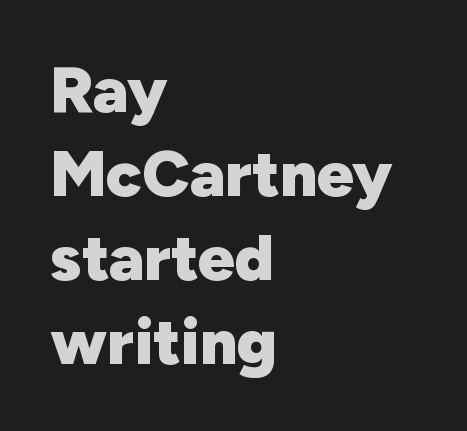
{"serif": "no", "italic": "no", "bold": "yes", "weight": "heavy", "width": "normal", "stroke_contrast": "low", "x_height": "medium", "monospaced": "no", "underline": "no", "align": "left", "line_spacing": "normal", "line_spacing_ratio": 1.29, "letter_spacing": "normal", "letter_spacing_em": 0.0, "glyph_px": 65}
